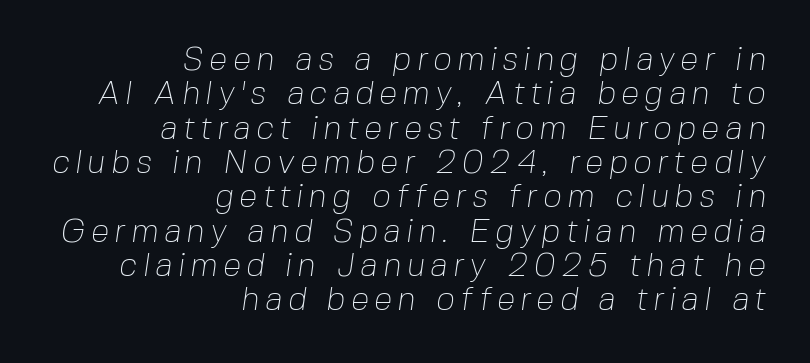
The image shows 33 px thin sans-serif type; set right-aligned, tight line spacing (1.04x), not underlined; low stroke contrast and a medium x-height.
